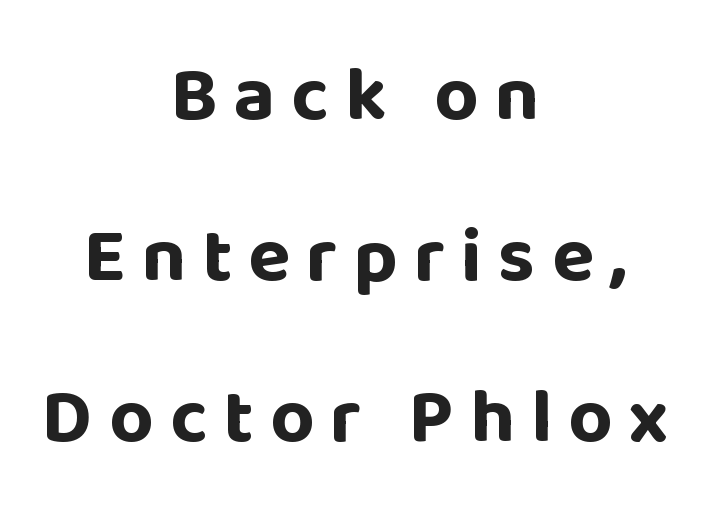
Q: Is the text bold? A: Yes.
Q: Is the text italic (slanted)? A: No, it is upright.
Q: Is the typeface a serif or a sans-serif typeface? A: Sans-serif.
Q: Is the text underlined? A: No.
Q: How is the paragraph aligned? A: Centered.
Q: Is the spacing between letters normal or unusually wide? A: Unusually wide.
Q: Is the spacing between lines tight, normal or loose? A: Loose.
Q: Width (condensed, normal, or wide)? A: Normal.
Q: Stroke contrast? A: Low.
Q: x-height? A: Large.
Q: Monospaced? A: No.
